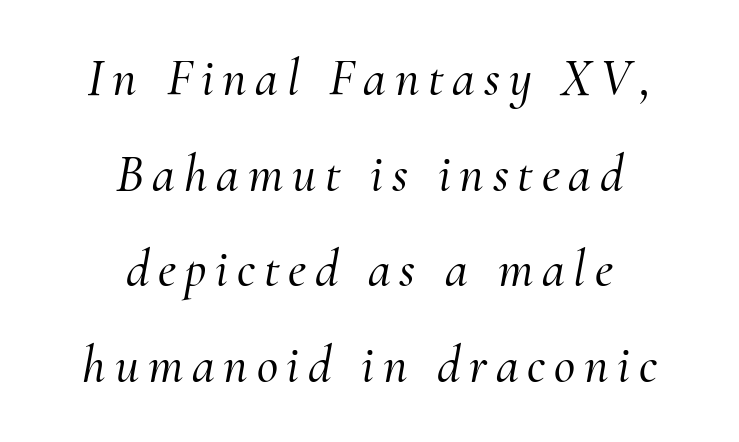
Each row of text sits above clean, open space. Is this a fixed-width face? No — the glyphs have proportional, varying widths. An italicized treatment has been applied to the whole sample. If you folded the block vertically in half, each line would mirror itself in length. Are there feet on the stems? There are — it's a serif.
